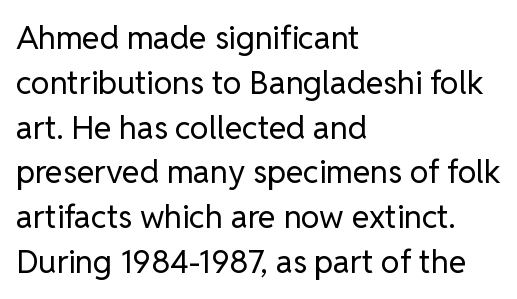
{"serif": "no", "italic": "no", "bold": "no", "weight": "regular", "width": "normal", "stroke_contrast": "low", "x_height": "medium", "monospaced": "no", "underline": "no", "align": "left", "line_spacing": "normal", "line_spacing_ratio": 1.4, "letter_spacing": "normal", "letter_spacing_em": 0.0, "glyph_px": 32}
